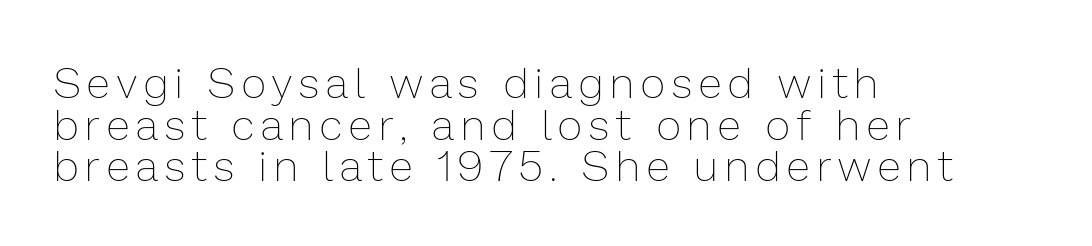
{"italic": "no", "bold": "no", "weight": "thin", "width": "normal", "stroke_contrast": "low", "x_height": "medium", "monospaced": "no", "underline": "no", "align": "left", "line_spacing": "tight", "line_spacing_ratio": 0.97, "glyph_px": 43}
